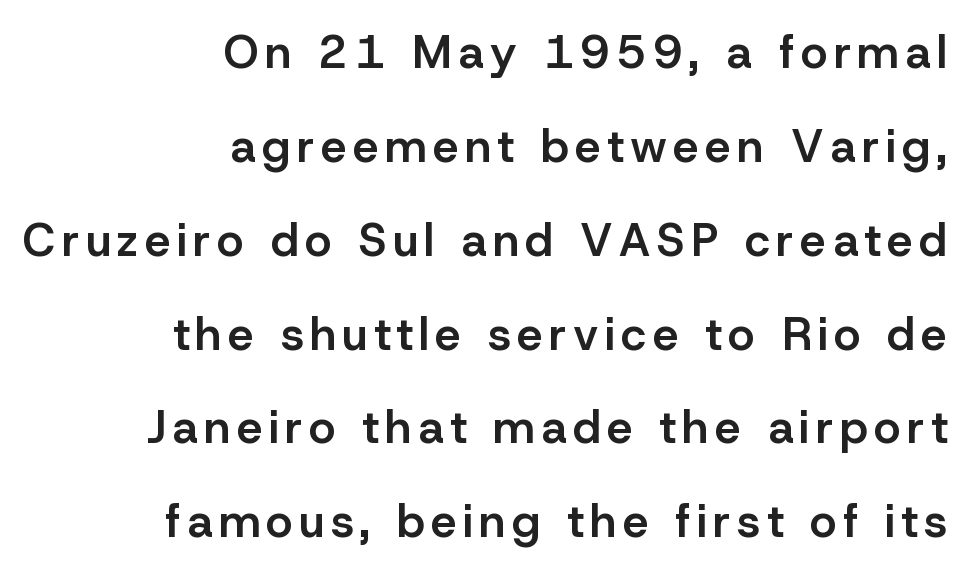
The image shows 46 px semibold sans-serif type, upright; set right-aligned, loose line spacing (2.04x), not underlined; low stroke contrast and a medium x-height.
